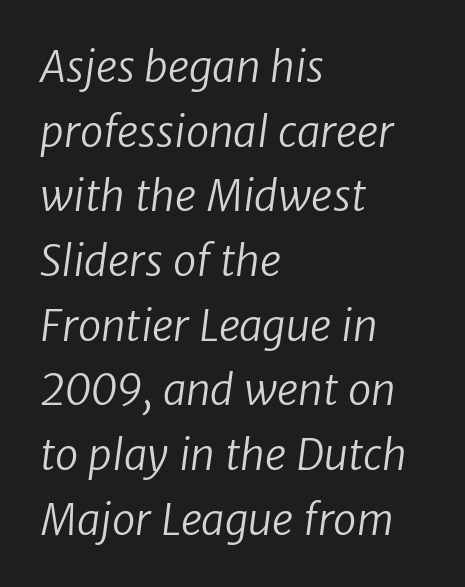
Q: Is the text bold? A: No.
Q: Is the typeface a serif or a sans-serif typeface? A: Sans-serif.
Q: Is the text underlined? A: No.
Q: How is the paragraph aligned? A: Left-aligned.
Q: Is the spacing between letters normal or unusually wide? A: Normal.
Q: Is the spacing between lines tight, normal or loose? A: Normal.
Q: Width (condensed, normal, or wide)? A: Normal.
Q: Stroke contrast? A: Low.
Q: x-height? A: Medium.
Q: Monospaced? A: No.
